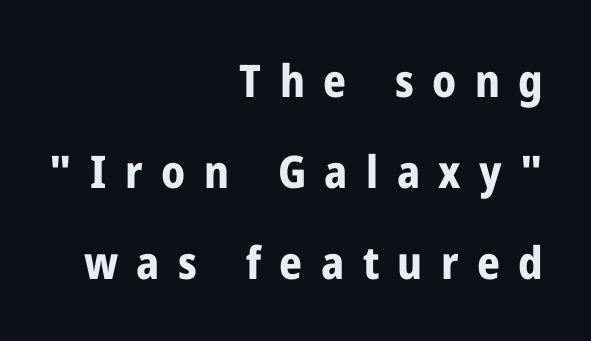
Alignment: flush right. These lines carry a lot of weight — the face is fully bold. Here the designer chose a conventional face with non-uniform glyph widths. Someone cranked the tracking dial way up on this one.
